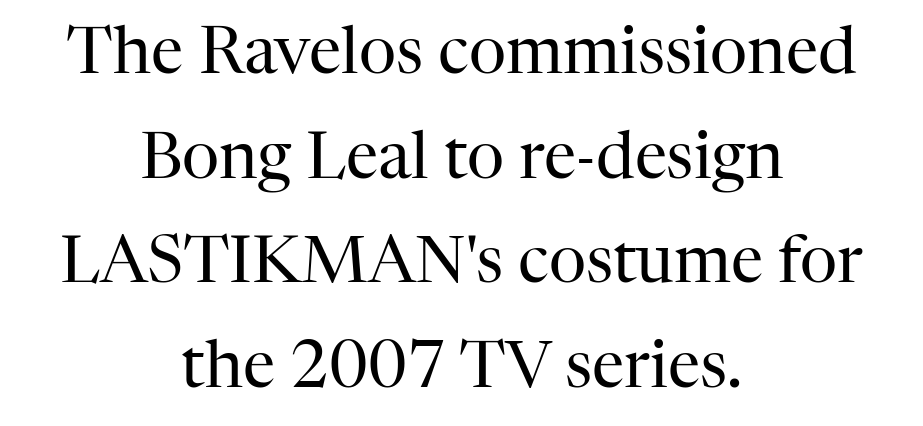
Type without underlining. Does the type have serifs? Yes, each stem ends in a small foot. This block has exactly the height ordinary leading produces. No extra ink here — the face is not bold.
